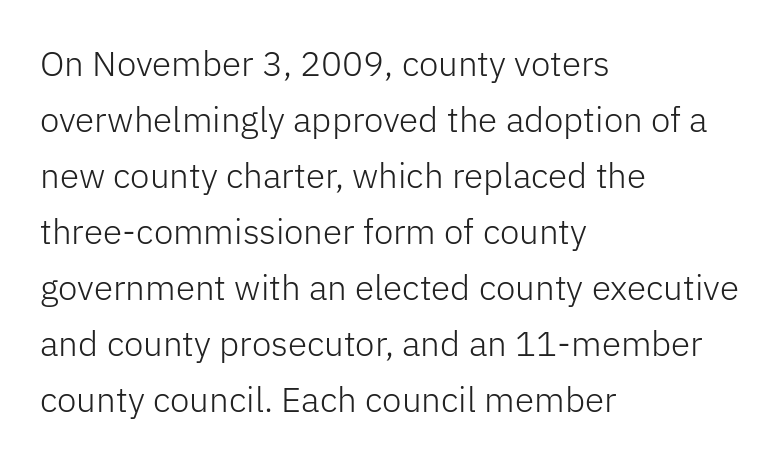
{"serif": "no", "italic": "no", "bold": "no", "weight": "light", "width": "normal", "stroke_contrast": "low", "x_height": "medium", "monospaced": "no", "underline": "no", "align": "left", "line_spacing": "normal", "line_spacing_ratio": 1.6, "letter_spacing": "normal", "letter_spacing_em": 0.0, "glyph_px": 35}
